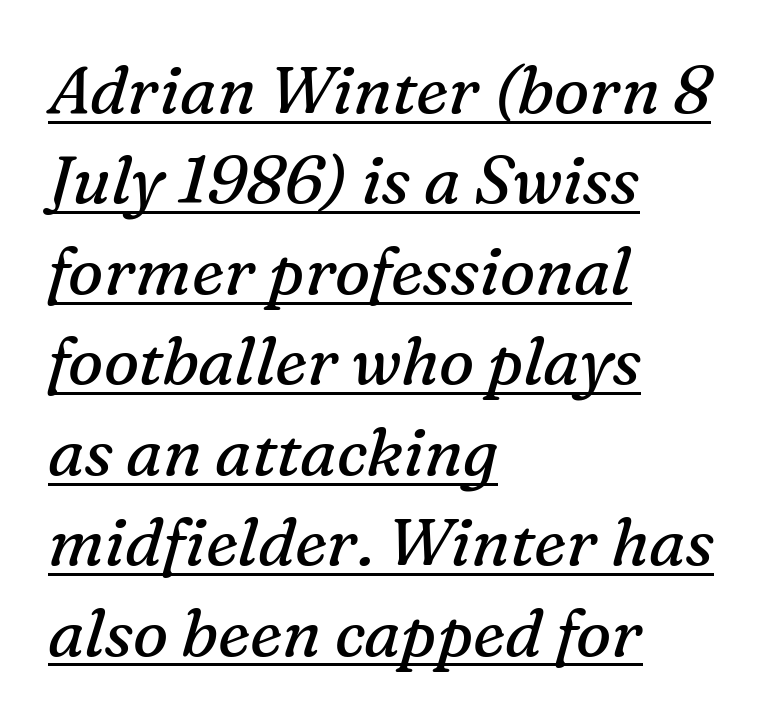
Somebody hit Ctrl+U on this one — the words are underlined. Honestly, the row spacing looks completely unremarkable. The typesetter chose a ragged-right arrangement here. In terms of letterspacing, this is plain default setting. This sample uses an oblique cut, with every glyph tilted off the vertical.
